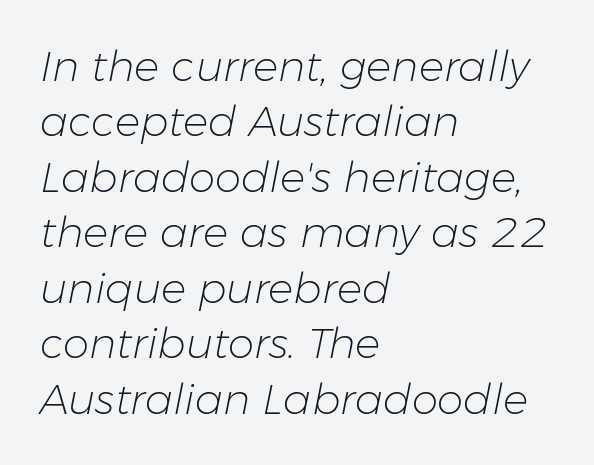
The image shows 42 px light type, italic (leaning right); set left-aligned, normal line spacing (1.32x), normal letter spacing, not underlined; low stroke contrast and a medium x-height.
